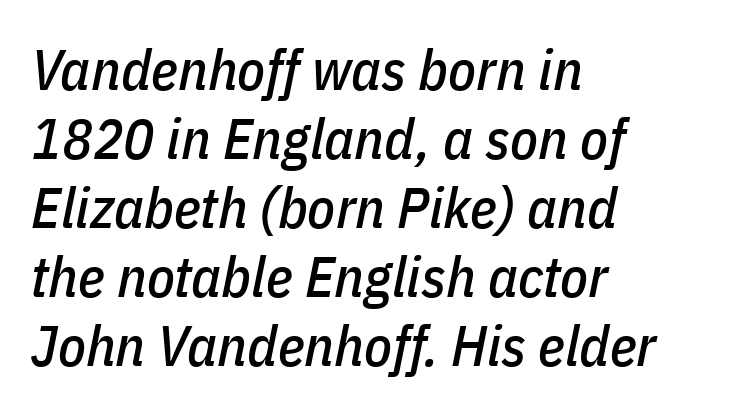
{"italic": "yes", "lean": "right", "slant_degrees": 11, "width": "condensed", "stroke_contrast": "low", "x_height": "medium", "monospaced": "no", "underline": "no", "align": "left", "line_spacing_ratio": 1.21, "letter_spacing": "normal", "letter_spacing_em": 0.0, "glyph_px": 57}
